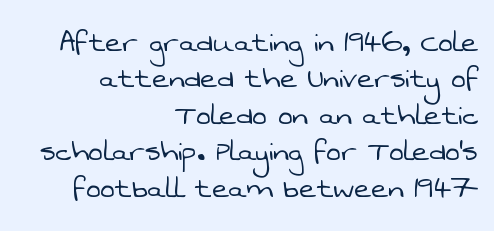
The image shows 35 px light sans-serif type; set right-aligned, tight line spacing (1.04x), normal letter spacing, not underlined; low stroke contrast and a medium x-height.
